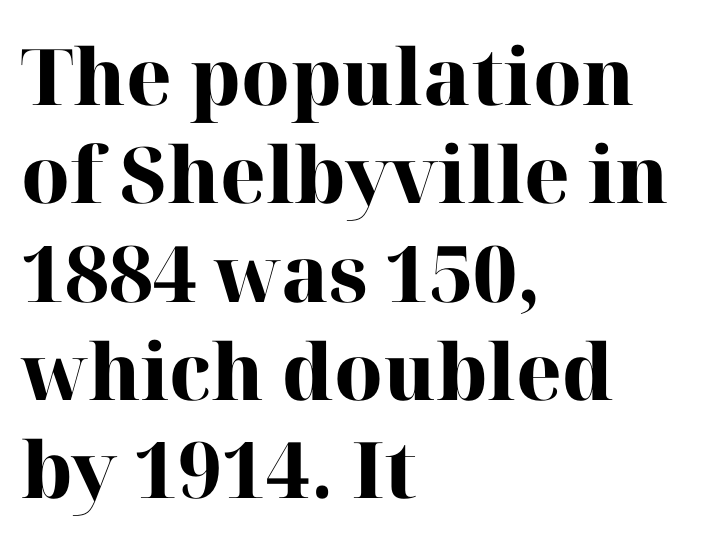
Q: Is the text bold? A: Yes.
Q: Is the text italic (slanted)? A: No, it is upright.
Q: Is the typeface a serif or a sans-serif typeface? A: Serif.
Q: Is the text underlined? A: No.
Q: How is the paragraph aligned? A: Left-aligned.
Q: Is the spacing between letters normal or unusually wide? A: Normal.
Q: Is the spacing between lines tight, normal or loose? A: Normal.
Q: Width (condensed, normal, or wide)? A: Normal.
Q: Stroke contrast? A: High.
Q: x-height? A: Medium.
Q: Monospaced? A: No.
